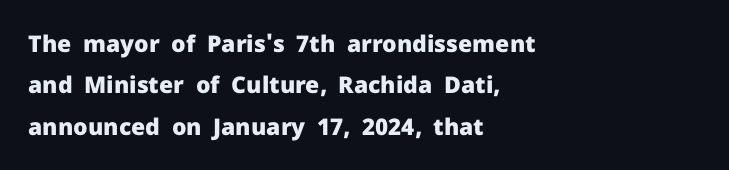
The image shows 23 px bold type, upright; set left-aligned, line spacing 1.8x, normal letter spacing, not underlined.
